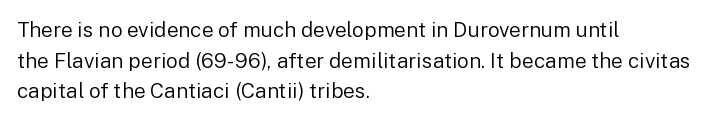
Q: Is the text bold? A: No.
Q: Is the text italic (slanted)? A: No, it is upright.
Q: Is the text underlined? A: No.
Q: How is the paragraph aligned? A: Left-aligned.
Q: Is the spacing between letters normal or unusually wide? A: Normal.
Q: Is the spacing between lines tight, normal or loose? A: Normal.
